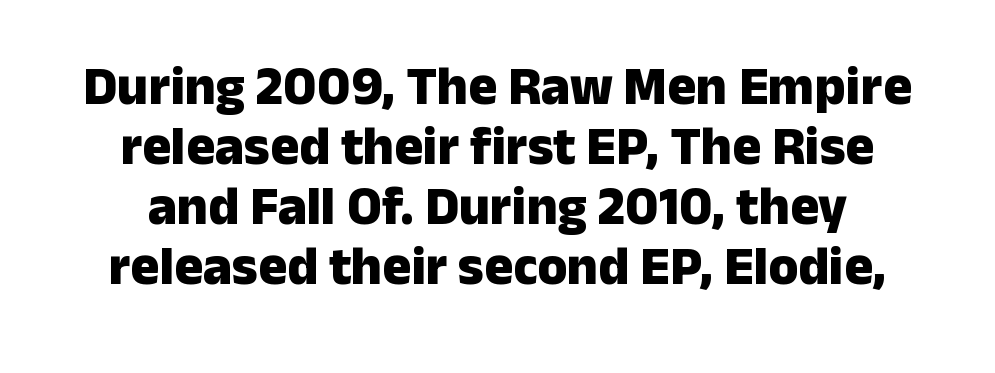
The image shows 54 px heavy sans-serif type, upright; set centered, tight line spacing (1.11x), normal letter spacing, not underlined; low stroke contrast and a medium x-height.
